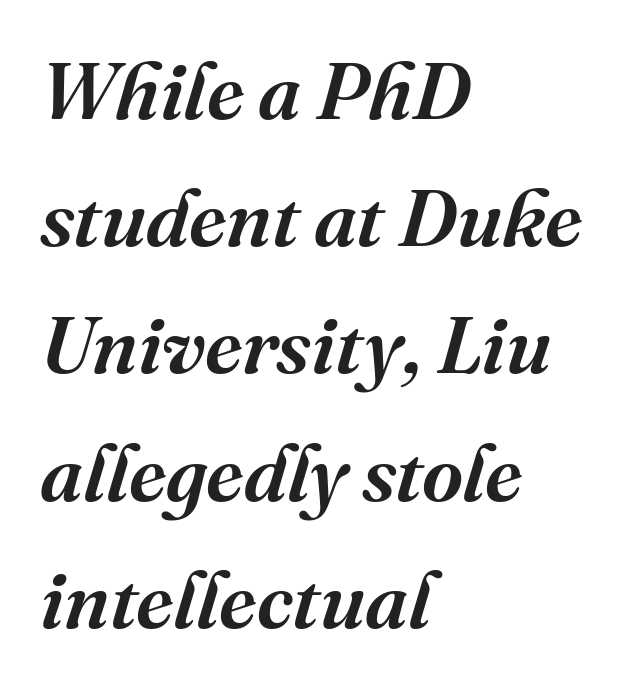
{"serif": "yes", "italic": "yes", "lean": "right", "slant_degrees": 16, "width": "normal", "stroke_contrast": "medium", "x_height": "medium", "monospaced": "no", "underline": "no", "align": "left", "line_spacing": "normal", "line_spacing_ratio": 1.59, "letter_spacing": "normal", "letter_spacing_em": 0.0, "glyph_px": 80}
